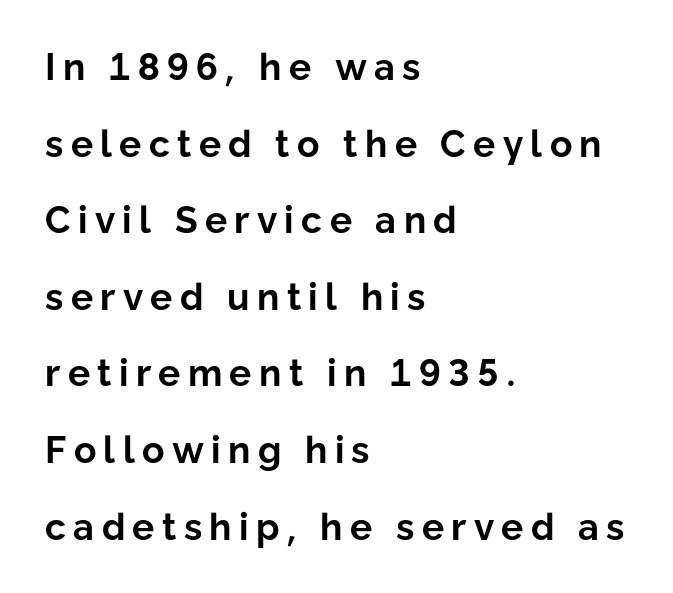
{"serif": "no", "italic": "no", "bold": "yes", "weight": "bold", "width": "normal", "stroke_contrast": "low", "x_height": "medium", "monospaced": "no", "underline": "no", "align": "left", "line_spacing": "loose", "line_spacing_ratio": 2.07, "letter_spacing": "wide", "letter_spacing_em": 0.2, "glyph_px": 37}
